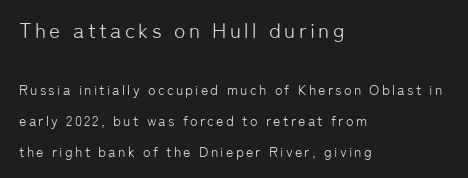
Q: Is the text bold? A: No.
Q: Is the text italic (slanted)? A: No, it is upright.
Q: Is the text underlined? A: No.
Q: How is the paragraph aligned? A: Left-aligned.
Q: Is the spacing between lines tight, normal or loose? A: Loose.
Q: Which block of text is set in a larger size, the first (top) or the second (bottom)? A: The first (top) one.
